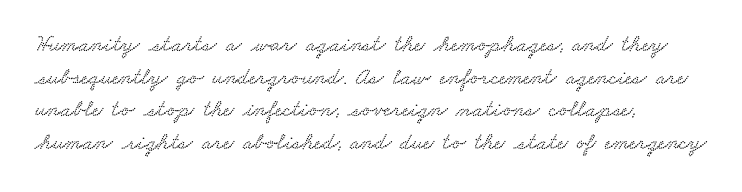
Q: Is the text underlined? A: No.
Q: How is the paragraph aligned? A: Left-aligned.
Q: Is the spacing between letters normal or unusually wide? A: Normal.
Q: Is the spacing between lines tight, normal or loose? A: Normal.
